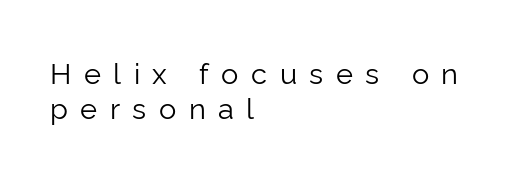
Caption: multi-line text, flush left, ragged right. Looks like regular typesetting: each glyph gets only the width it needs. A typesetter would label this face a sans. Tracking value appears strongly positive — letters spread wide. The font is comparable to plain body text, perhaps lighter. Is there any slant? The stems are plumb.
